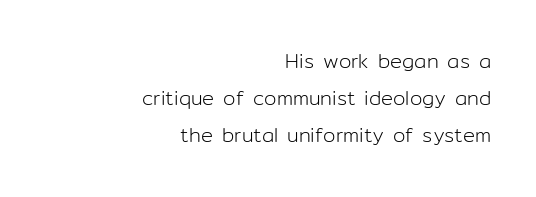
Q: Is the text bold? A: No.
Q: Is the text italic (slanted)? A: No, it is upright.
Q: Is the text underlined? A: No.
Q: How is the paragraph aligned? A: Right-aligned.
Q: Is the spacing between letters normal or unusually wide? A: Normal.
